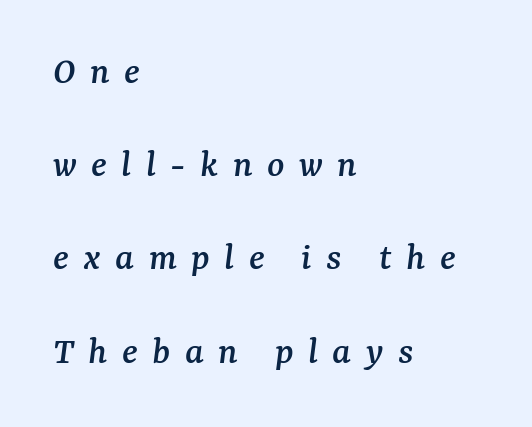
{"serif": "yes", "italic": "yes", "lean": "right", "slant_degrees": 7, "width": "normal", "stroke_contrast": "medium", "x_height": "medium", "monospaced": "no", "underline": "no", "align": "left", "line_spacing": "loose", "line_spacing_ratio": 2.33, "letter_spacing": "wide", "letter_spacing_em": 0.36, "glyph_px": 40}
